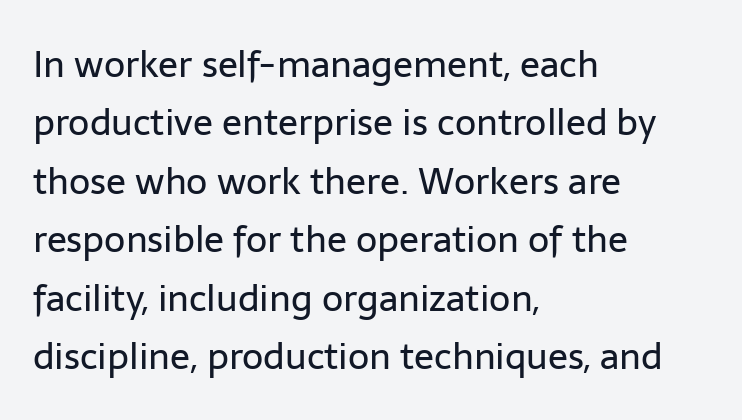
Note the varied advance widths — an 'i' is clearly narrower than an 'm'. A classic flush-left, rag-right setting is used for this passage. Caption: face not bold, strokes unweighted. The passage shown is typeset with a sans-serif family. There is no visible air inserted between adjacent glyphs.
